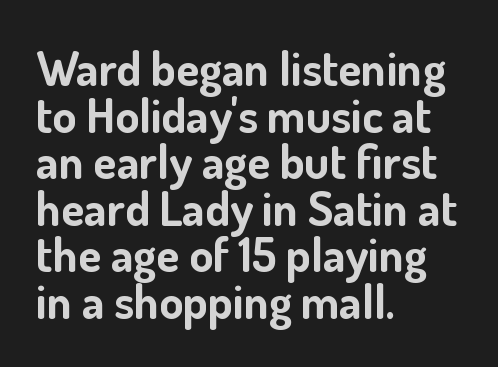
What's the leading like? Squeezed, with rows nearly overlapping. Character widths vary here, with narrow letters taking less room than wide ones. The horizontal fit of the characters is conventional and even. When letters stand straight like this, we call the style roman or upright. The space beneath each line is pristine and unruled. The letters carry no serifs — their stems end cleanly without finishing strokes.
